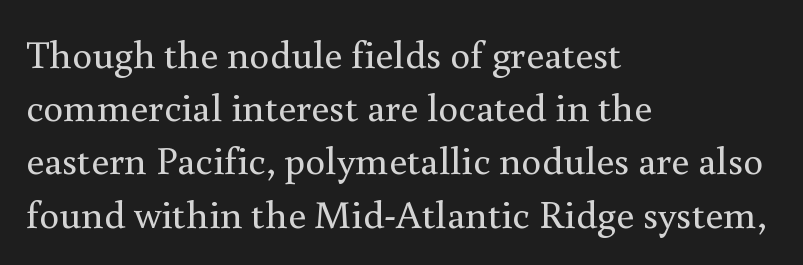
Q: Is the text bold? A: No.
Q: Is the text italic (slanted)? A: No, it is upright.
Q: Is the typeface a serif or a sans-serif typeface? A: Serif.
Q: Is the text underlined? A: No.
Q: How is the paragraph aligned? A: Left-aligned.
Q: Is the spacing between letters normal or unusually wide? A: Normal.
Q: Is the spacing between lines tight, normal or loose? A: Normal.
Q: Width (condensed, normal, or wide)? A: Normal.
Q: Stroke contrast? A: Medium.
Q: x-height? A: Small.
Q: Monospaced? A: No.
